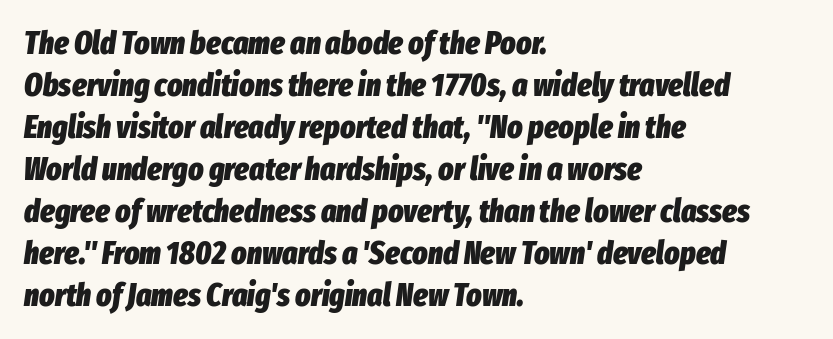
The image shows 32 px heavy, condensed type, italic (leaning right); set left-aligned, normal line spacing (1.31x), normal letter spacing, not underlined; low stroke contrast and a medium x-height.
